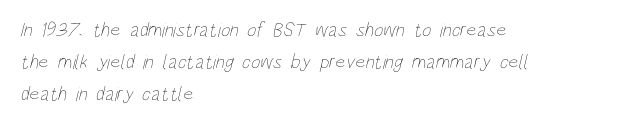
The rows are spaced the way most documents space them. Leftover space on each line is placed entirely after the last word. Check the space under the baseline: it is left empty. These lines keep a tight, regular rhythm from letter to letter. Summary of weight: not heavy and not bold.
